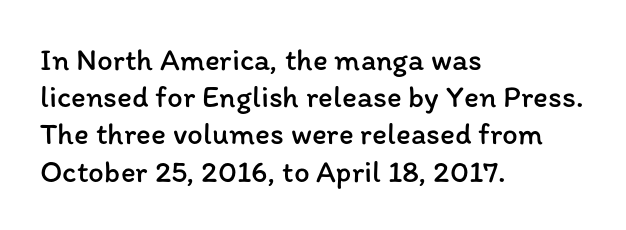
The image shows 31 px regular-weight type, upright; set left-aligned, line spacing 1.2x, normal letter spacing, not underlined; low stroke contrast and a medium x-height.
